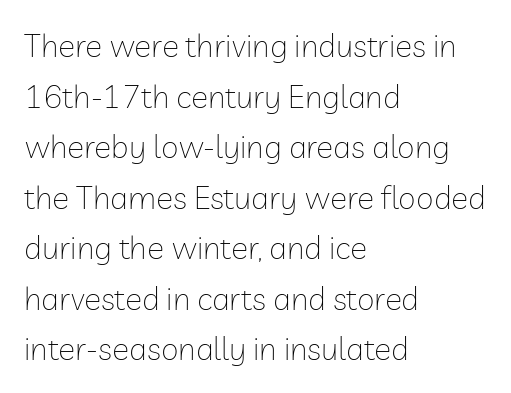
Q: Is the text bold? A: No.
Q: Is the text italic (slanted)? A: No, it is upright.
Q: Is the typeface a serif or a sans-serif typeface? A: Sans-serif.
Q: Is the text underlined? A: No.
Q: How is the paragraph aligned? A: Left-aligned.
Q: Is the spacing between letters normal or unusually wide? A: Normal.
Q: Is the spacing between lines tight, normal or loose? A: Normal.
Q: Width (condensed, normal, or wide)? A: Normal.
Q: Stroke contrast? A: Low.
Q: x-height? A: Medium.
Q: Monospaced? A: No.
